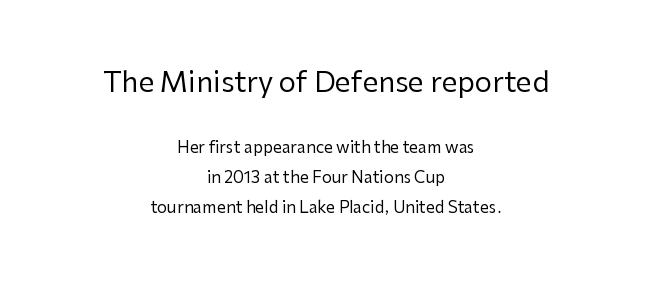
Notice the wide empty band between every row — that's loose leading. The letters sit at their default tracking, neither squeezed nor spread. Stroke terminals: plain, sans-serif. One-word summary of the alignment: center. The weight would be labelled regular, book, light, or lighter still. Is this a fixed-width face? No — the glyphs have proportional, varying widths.
